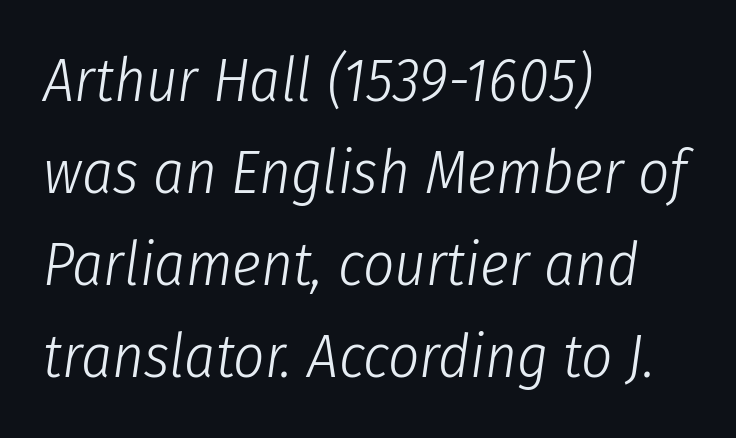
{"italic": "yes", "lean": "right", "slant_degrees": 8, "bold": "no", "weight": "light", "width": "condensed", "stroke_contrast": "low", "x_height": "medium", "monospaced": "no", "underline": "no", "align": "left", "line_spacing": "normal", "line_spacing_ratio": 1.51, "letter_spacing": "normal", "letter_spacing_em": 0.0, "glyph_px": 61}
